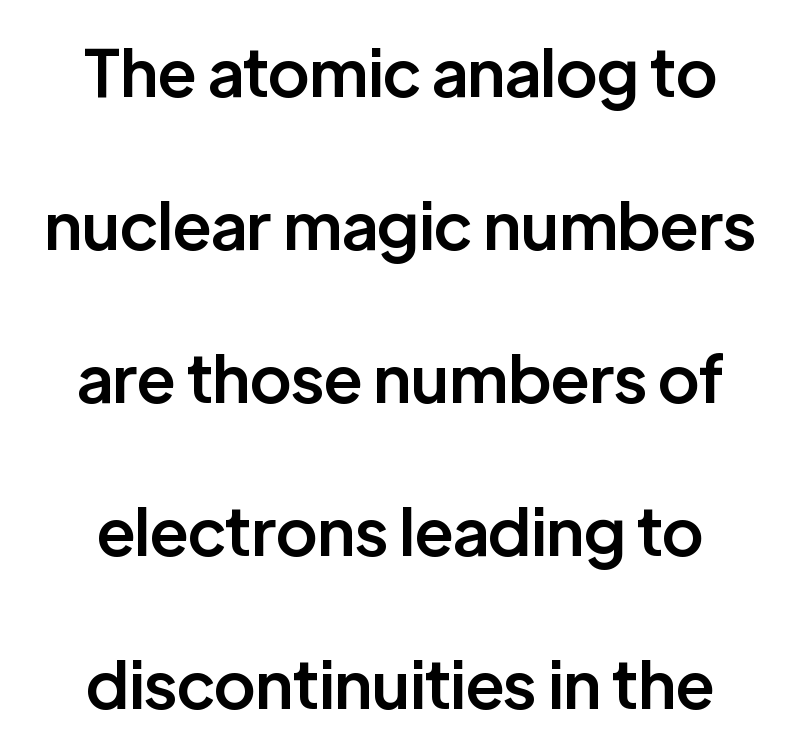
A typesetter would call this proportional, since set widths differ per character. The paragraph has two soft edges and a firm central axis. Are there feet on the stems? There aren't — it's a sans. The gaps between neighbouring characters are ordinary and unremarkable.
